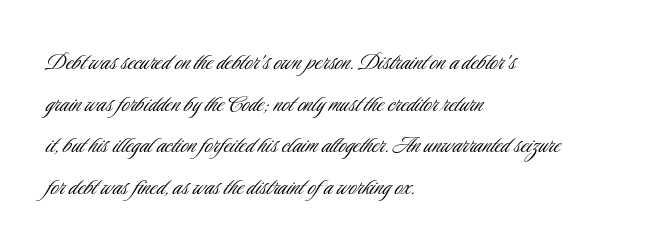
Q: Is the text bold? A: No.
Q: Is the text italic (slanted)? A: Yes.
Q: Is the text underlined? A: No.
Q: How is the paragraph aligned? A: Left-aligned.
Q: Is the spacing between letters normal or unusually wide? A: Normal.
Q: Is the spacing between lines tight, normal or loose? A: Normal.
